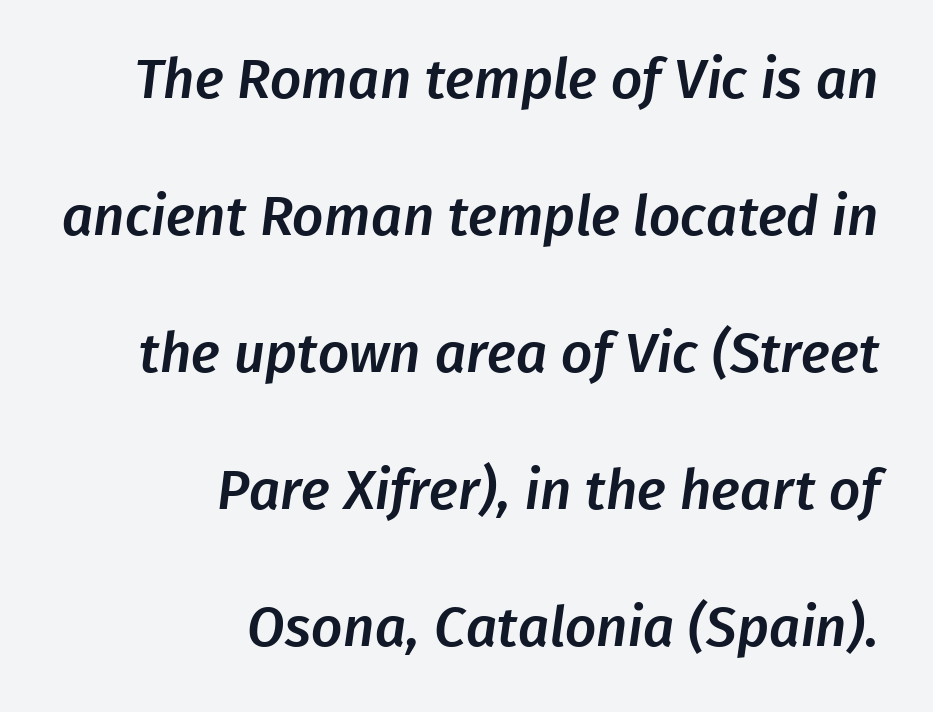
{"serif": "no", "width": "normal", "stroke_contrast": "low", "x_height": "medium", "monospaced": "no", "underline": "no", "align": "right", "line_spacing": "loose", "line_spacing_ratio": 2.49, "letter_spacing": "normal", "letter_spacing_em": 0.0, "glyph_px": 55}
